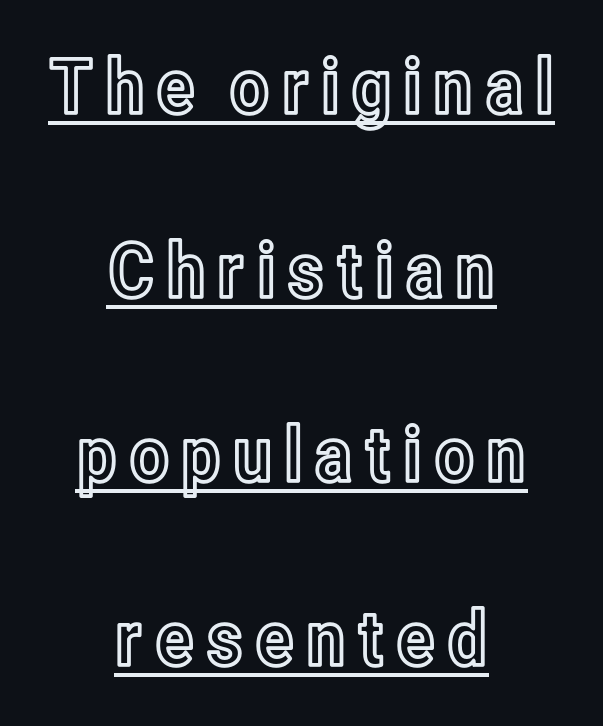
Q: Is the text italic (slanted)? A: No, it is upright.
Q: Is the text underlined? A: Yes.
Q: How is the paragraph aligned? A: Centered.
Q: Is the spacing between lines tight, normal or loose? A: Loose.
Q: Width (condensed, normal, or wide)? A: Condensed.
Q: x-height? A: Medium.
Q: Monospaced? A: No.
